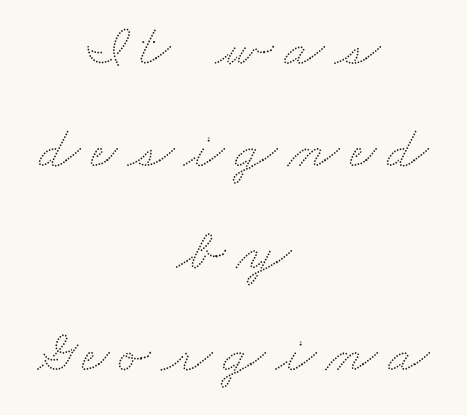
Q: Is the text underlined? A: No.
Q: How is the paragraph aligned? A: Centered.
Q: Width (condensed, normal, or wide)? A: Wide.
Q: Stroke contrast? A: Low.
Q: x-height? A: Small.
Q: Monospaced? A: No.
